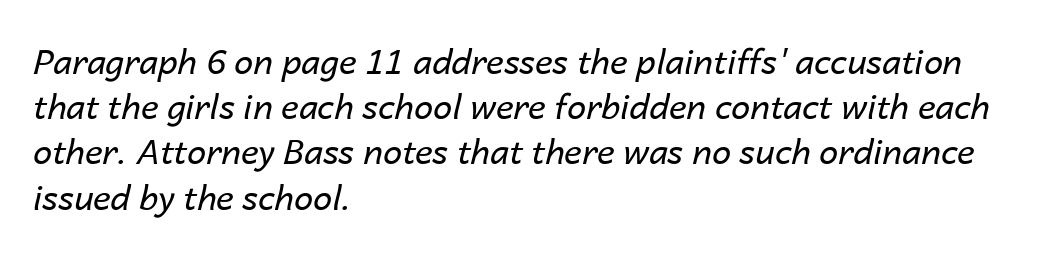
Q: Is the text bold? A: No.
Q: Is the text italic (slanted)? A: Yes, it leans right by about 14 degrees.
Q: Is the text underlined? A: No.
Q: How is the paragraph aligned? A: Left-aligned.
Q: Is the spacing between letters normal or unusually wide? A: Normal.
Q: Is the spacing between lines tight, normal or loose? A: Normal.
Q: Width (condensed, normal, or wide)? A: Normal.
Q: Stroke contrast? A: Low.
Q: x-height? A: Medium.
Q: Monospaced? A: No.
